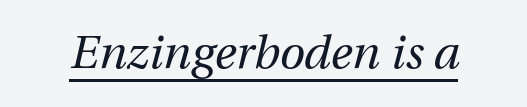
Q: Is the text bold? A: No.
Q: Is the text italic (slanted)? A: Yes, it leans right by about 12 degrees.
Q: Is the text underlined? A: Yes.
Q: Is the spacing between letters normal or unusually wide? A: Normal.
Q: Width (condensed, normal, or wide)? A: Normal.
Q: Stroke contrast? A: Medium.
Q: x-height? A: Medium.
Q: Monospaced? A: No.
